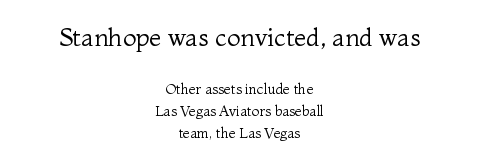
Q: Is the text bold? A: No.
Q: Is the text italic (slanted)? A: No, it is upright.
Q: Is the text underlined? A: No.
Q: How is the paragraph aligned? A: Centered.
Q: Is the spacing between letters normal or unusually wide? A: Normal.
Q: Is the spacing between lines tight, normal or loose? A: Normal.
Q: Which block of text is set in a larger size, the first (top) or the second (bottom)? A: The first (top) one.
